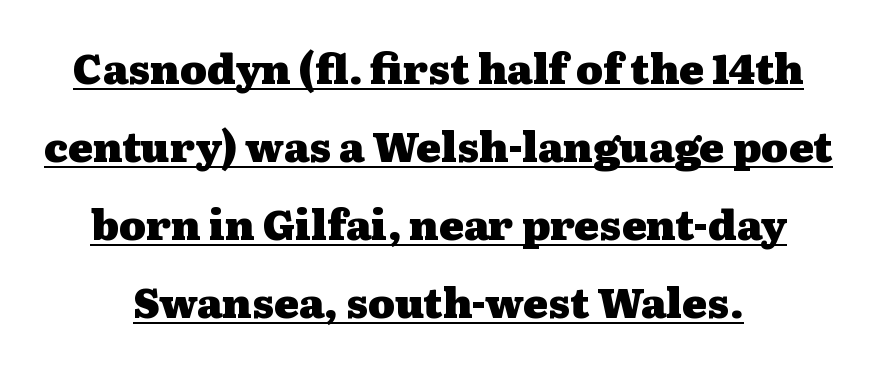
The image shows 41 px heavy, wide serif type, upright; set centered, loose line spacing (1.9x), normal letter spacing, underlined; medium stroke contrast and a medium x-height.
